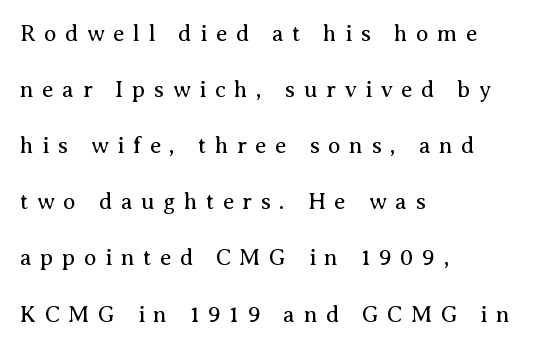
The image shows 23 px text type, upright; set left-aligned, loose line spacing (2.44x), unusually wide letter spacing (+0.37 em), not underlined.
